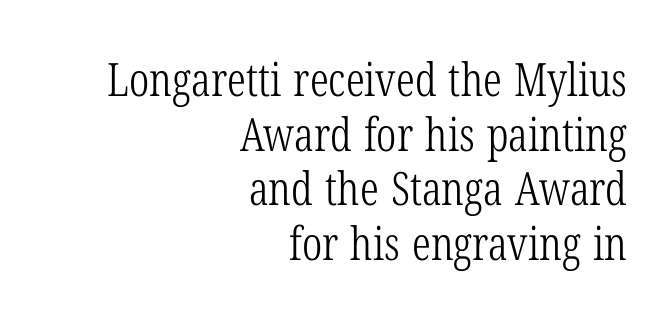
The image shows 46 px light, condensed serif type, upright; set right-aligned, line spacing 1.19x, normal letter spacing, not underlined; low stroke contrast and a medium x-height.
